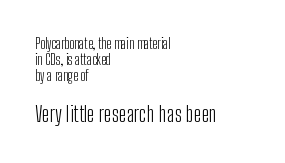
Q: Is the text bold? A: No.
Q: Is the text italic (slanted)? A: No, it is upright.
Q: Is the text underlined? A: No.
Q: How is the paragraph aligned? A: Left-aligned.
Q: Is the spacing between letters normal or unusually wide? A: Normal.
Q: Is the spacing between lines tight, normal or loose? A: Tight.
Q: Which block of text is set in a larger size, the first (top) or the second (bottom)? A: The second (bottom) one.
